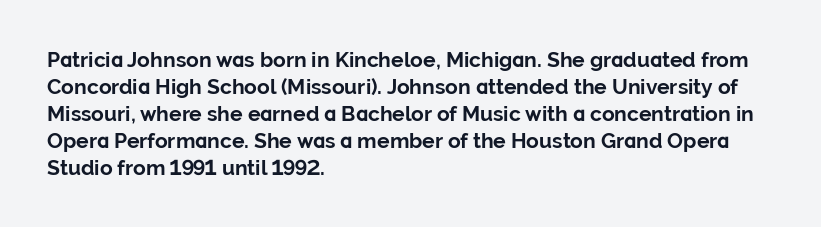
{"italic": "no", "bold": "yes", "underline": "no", "align": "left", "line_spacing": "normal", "line_spacing_ratio": 1.28, "letter_spacing": "normal", "letter_spacing_em": 0.0, "glyph_px": 21}
